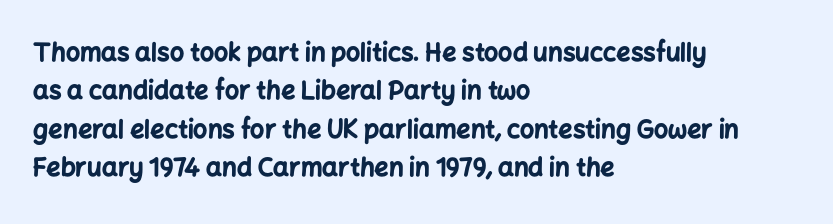
The image shows 25 px bold type, upright; set left-aligned, normal line spacing (1.54x), normal letter spacing, not underlined.
